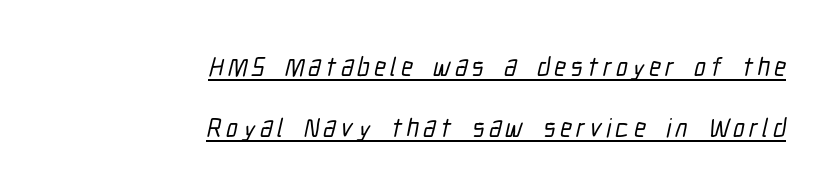
Q: Is the text underlined? A: Yes.
Q: How is the paragraph aligned? A: Right-aligned.
Q: Is the spacing between lines tight, normal or loose? A: Loose.
